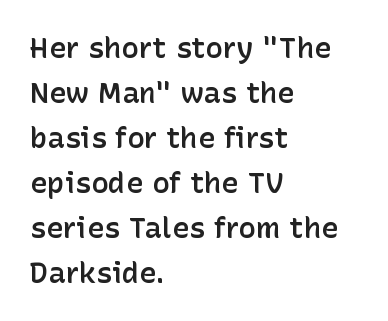
Q: Is the text bold? A: Semi-bold.
Q: Is the text italic (slanted)? A: No, it is upright.
Q: Is the typeface a serif or a sans-serif typeface? A: Sans-serif.
Q: Is the text underlined? A: No.
Q: How is the paragraph aligned? A: Left-aligned.
Q: Is the spacing between letters normal or unusually wide? A: Normal.
Q: Is the spacing between lines tight, normal or loose? A: Normal.
Q: Width (condensed, normal, or wide)? A: Normal.
Q: Stroke contrast? A: Low.
Q: x-height? A: Medium.
Q: Monospaced? A: No.
